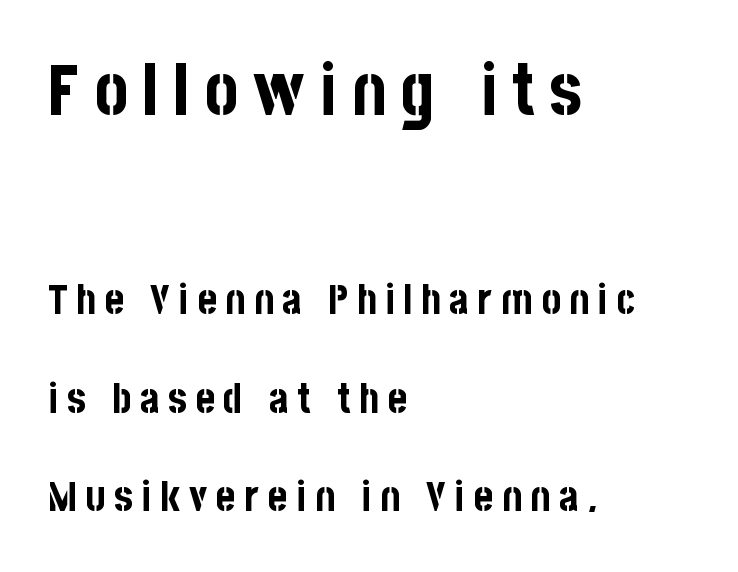
The image shows 71 px bold, condensed sans-serif type, upright; set left-aligned, loose line spacing (2.4x), unusually wide letter spacing (+0.21 em), not underlined; the first (top) block is 1.73x larger; low stroke contrast and a large x-height.
